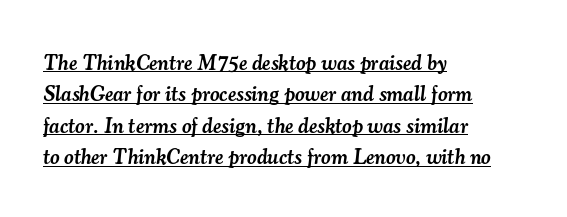
Would a proofreader flag this as italicized? Yes. Tracking here is standard; glyphs follow each other at the usual distance. These lines sit exactly where default settings would place them. Like a heading marked for emphasis, these lines bear an underscore. The letters are semibold — heavier than regular but short of a full bold. Horizontally, the lines are justified to the leading edge only.
